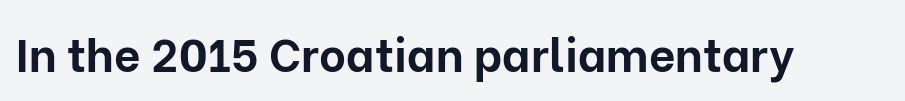
Q: Is the text bold? A: Yes.
Q: Is the text italic (slanted)? A: No, it is upright.
Q: Is the typeface a serif or a sans-serif typeface? A: Sans-serif.
Q: Is the text underlined? A: No.
Q: Is the spacing between letters normal or unusually wide? A: Normal.
Q: Width (condensed, normal, or wide)? A: Normal.
Q: Stroke contrast? A: Low.
Q: x-height? A: Medium.
Q: Monospaced? A: No.
